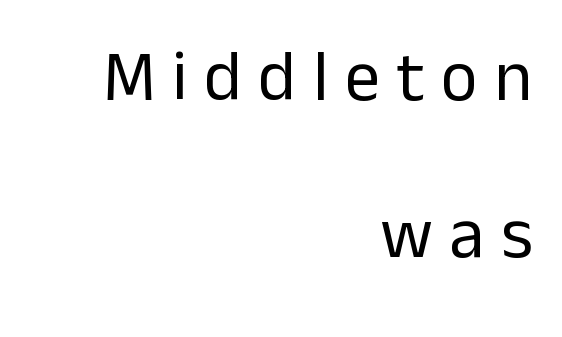
The image shows 71 px regular-weight sans-serif type, upright; set right-aligned, loose line spacing (2.21x), unusually wide letter spacing (+0.23 em), not underlined; low stroke contrast and a medium x-height.
